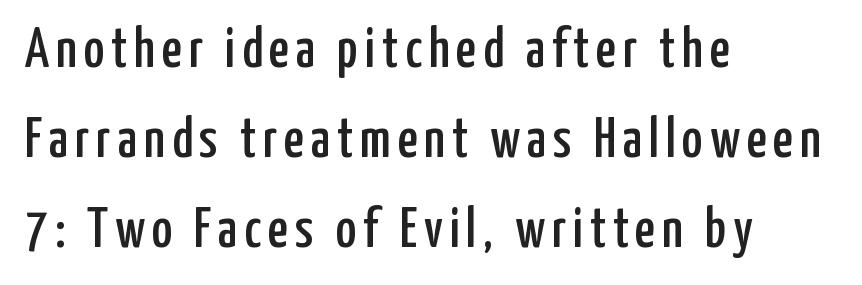
{"serif": "no", "italic": "no", "width": "condensed", "stroke_contrast": "low", "x_height": "medium", "monospaced": "no", "underline": "no", "align": "left", "line_spacing": "normal", "line_spacing_ratio": 1.61, "glyph_px": 56}
